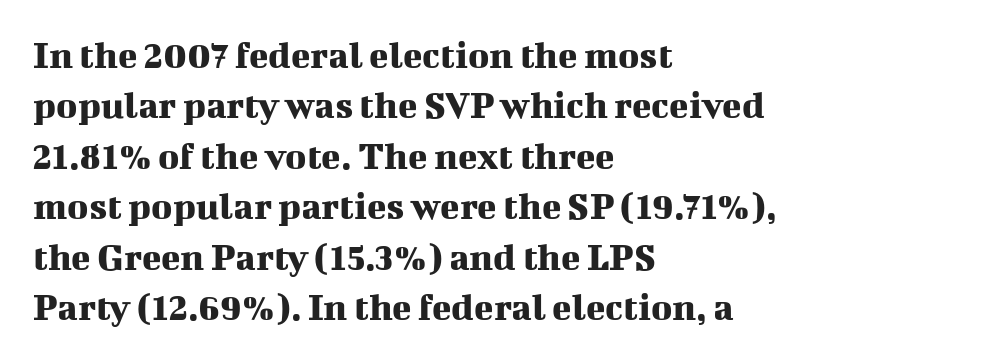
{"serif": "yes", "italic": "no", "width": "normal", "stroke_contrast": "medium", "x_height": "medium", "monospaced": "no", "underline": "no", "align": "left", "line_spacing": "normal", "line_spacing_ratio": 1.26, "letter_spacing": "normal", "letter_spacing_em": 0.0, "glyph_px": 40}
